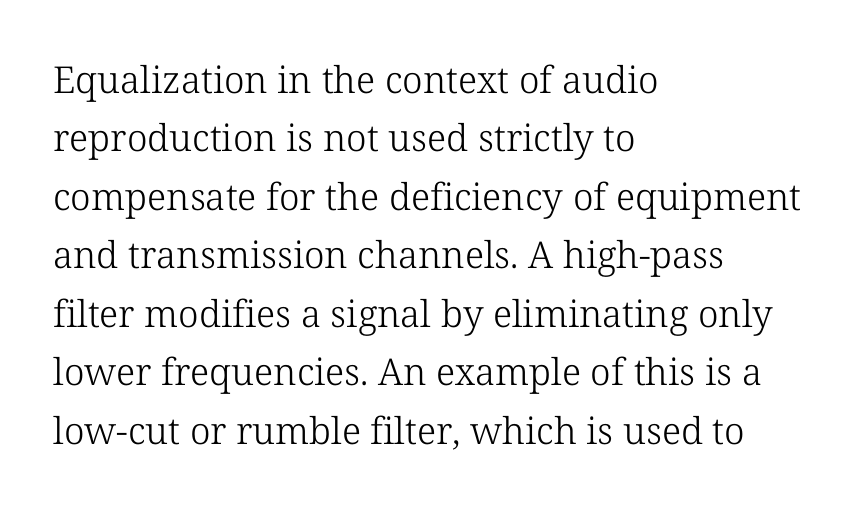
Q: Is the text bold? A: No.
Q: Is the text italic (slanted)? A: No, it is upright.
Q: Is the typeface a serif or a sans-serif typeface? A: Serif.
Q: Is the text underlined? A: No.
Q: How is the paragraph aligned? A: Left-aligned.
Q: Is the spacing between letters normal or unusually wide? A: Normal.
Q: Is the spacing between lines tight, normal or loose? A: Normal.
Q: Width (condensed, normal, or wide)? A: Normal.
Q: Stroke contrast? A: Low.
Q: x-height? A: Medium.
Q: Monospaced? A: No.
